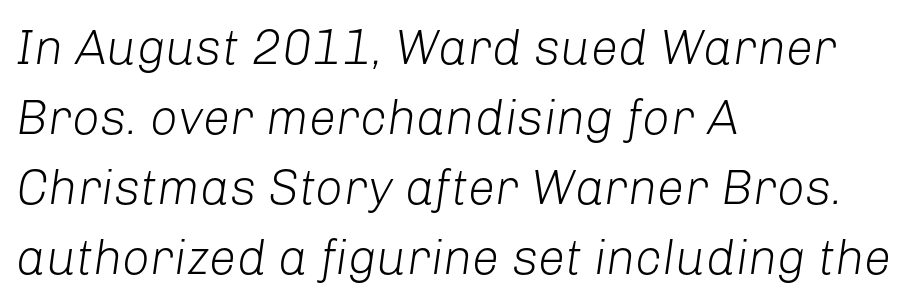
Q: Is the text bold? A: No.
Q: Is the text italic (slanted)? A: Yes, it leans right by about 8 degrees.
Q: Is the text underlined? A: No.
Q: How is the paragraph aligned? A: Left-aligned.
Q: Is the spacing between letters normal or unusually wide? A: Normal.
Q: Is the spacing between lines tight, normal or loose? A: Normal.
Q: Width (condensed, normal, or wide)? A: Normal.
Q: Stroke contrast? A: Low.
Q: x-height? A: Medium.
Q: Monospaced? A: No.
